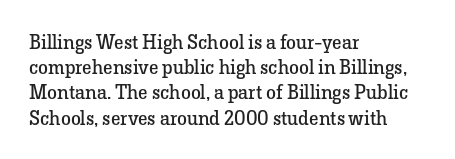
{"italic": "no", "bold": "no", "underline": "no", "align": "left", "line_spacing": "normal", "line_spacing_ratio": 1.26, "letter_spacing": "normal", "letter_spacing_em": 0.0, "glyph_px": 20}
